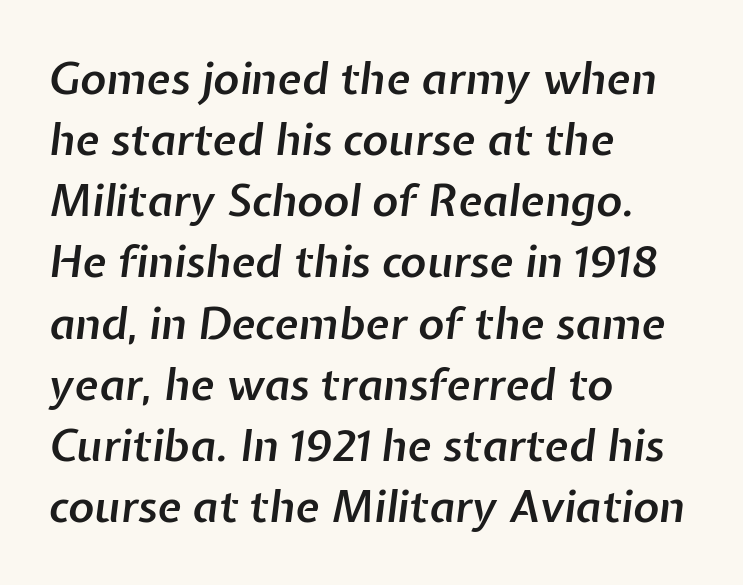
The image shows 44 px semibold type, italic (leaning right); set left-aligned, normal line spacing (1.39x), normal letter spacing, not underlined; low stroke contrast and a medium x-height.
